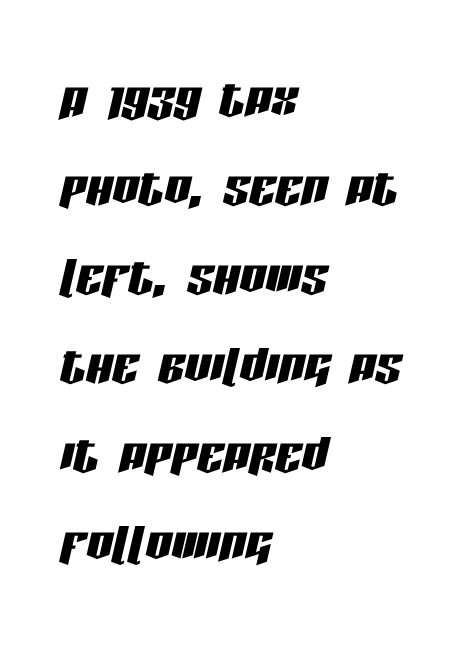
Q: Is the text italic (slanted)? A: Yes, it leans right by about 13 degrees.
Q: Is the text underlined? A: No.
Q: How is the paragraph aligned? A: Left-aligned.
Q: Is the spacing between letters normal or unusually wide? A: Normal.
Q: Is the spacing between lines tight, normal or loose? A: Normal.
Q: Width (condensed, normal, or wide)? A: Condensed.
Q: Stroke contrast? A: Low.
Q: x-height? A: Large.
Q: Monospaced? A: No.
